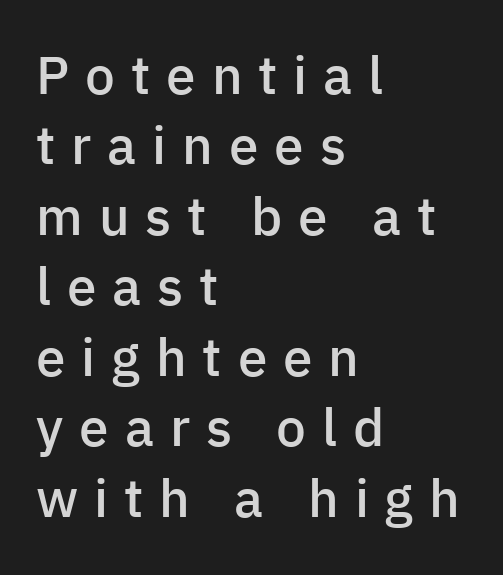
Strokes here are thickened, but only to semibold level. Unlike italic type, these characters show no tilt at all. The lines in this sample share a left origin and differ only in where they stop. Horizontal bands of white between lines are of average thickness.
